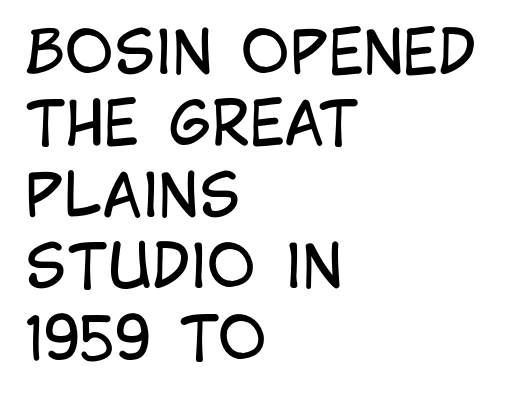
{"serif": "no", "italic": "no", "bold": "no", "weight": "regular", "width": "condensed", "stroke_contrast": "low", "x_height": "large", "monospaced": "no", "underline": "no", "align": "left", "line_spacing_ratio": 1.21, "letter_spacing": "normal", "letter_spacing_em": 0.0, "glyph_px": 59}
